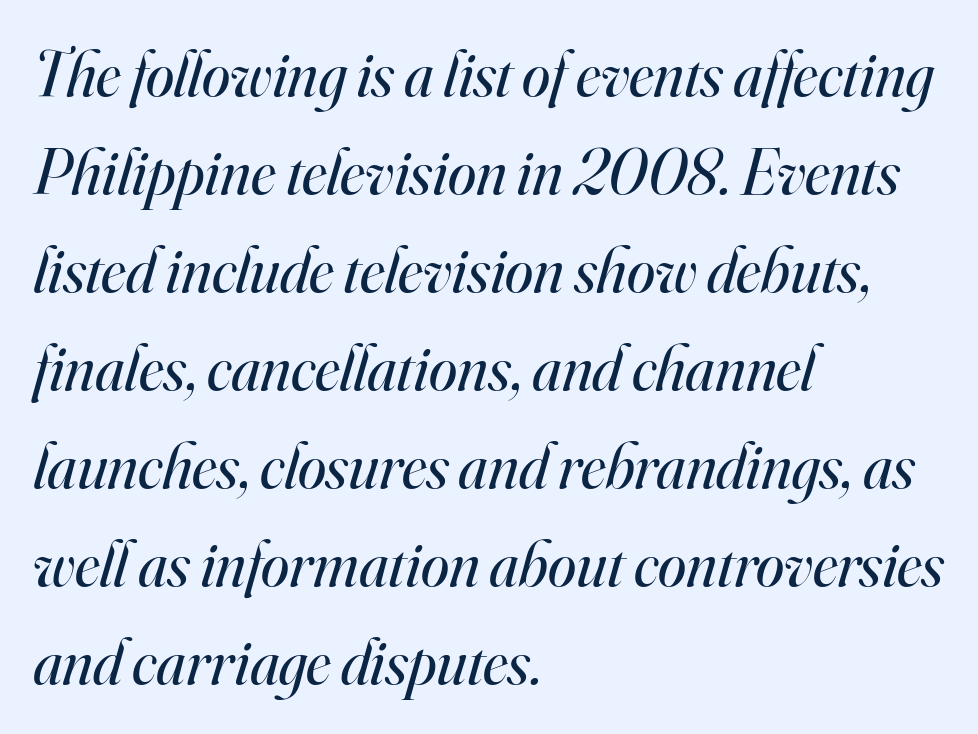
Q: Is the text bold? A: No.
Q: Is the text italic (slanted)? A: Yes, it leans right by about 16 degrees.
Q: Is the typeface a serif or a sans-serif typeface? A: Serif.
Q: Is the text underlined? A: No.
Q: How is the paragraph aligned? A: Left-aligned.
Q: Is the spacing between letters normal or unusually wide? A: Normal.
Q: Is the spacing between lines tight, normal or loose? A: Normal.
Q: Width (condensed, normal, or wide)? A: Normal.
Q: Stroke contrast? A: High.
Q: x-height? A: Small.
Q: Monospaced? A: No.
